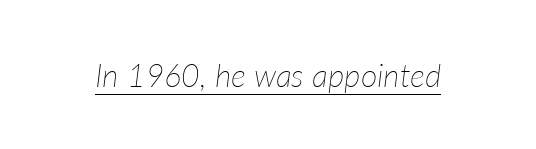
There is no visible air inserted between adjacent glyphs. The letters advance in unequal steps, a hallmark of proportional type. Summary of weight: not heavy and not bold. The lettering tilts uniformly, giving the passage an italic look. Honestly, the underline is the first thing you notice here.
